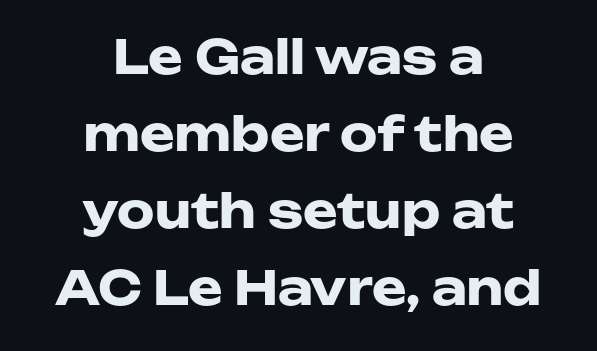
Upright lettering throughout. Notice how descenders clear the ascenders below comfortably — that's standard leading. Honestly, the letter spacing is just normal — you wouldn't notice it. Do the characters align in a grid? No, the font is proportional.
